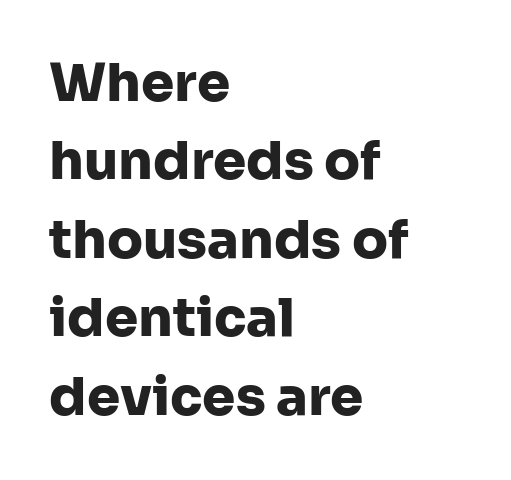
The image shows 53 px heavy sans-serif type, upright; set left-aligned, normal line spacing (1.48x), normal letter spacing, not underlined; low stroke contrast and a medium x-height.
